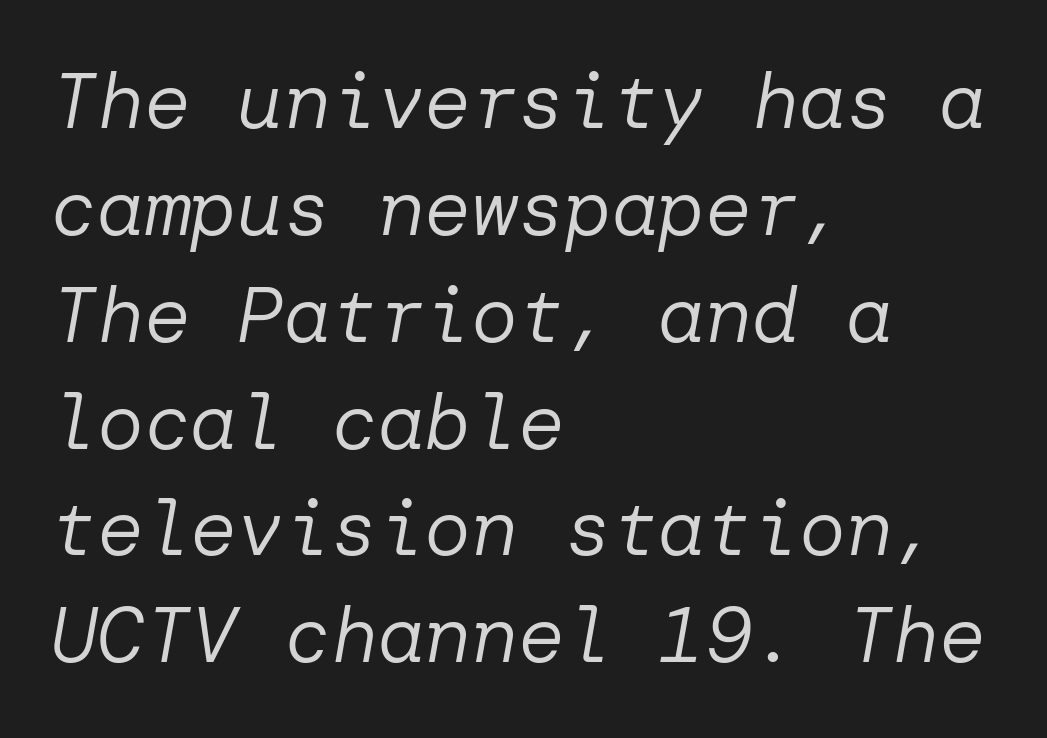
{"italic": "yes", "lean": "right", "slant_degrees": 10, "bold": "no", "weight": "regular", "width": "normal", "stroke_contrast": "low", "x_height": "medium", "underline": "no", "align": "left", "line_spacing": "normal", "line_spacing_ratio": 1.37, "letter_spacing": "normal", "letter_spacing_em": 0.0, "glyph_px": 78}
